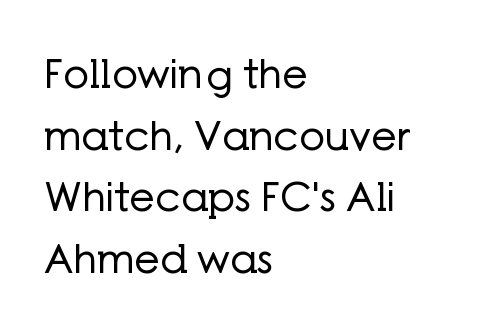
Proportional: the letters do not fall into vertical columns. A student would call this left alignment; a typographer would say flush left, rag right. Stroke terminals: plain, sans-serif. Spacing between characters is what you'd get straight out of the box. These lines sit exactly where default settings would place them. A roman cut, with each character standing at attention.
